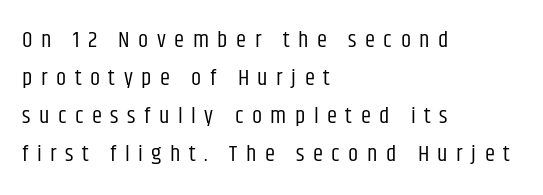
Q: Is the text bold? A: No.
Q: Is the text italic (slanted)? A: No, it is upright.
Q: Is the text underlined? A: No.
Q: How is the paragraph aligned? A: Left-aligned.
Q: Is the spacing between letters normal or unusually wide? A: Unusually wide.
Q: Is the spacing between lines tight, normal or loose? A: Normal.
